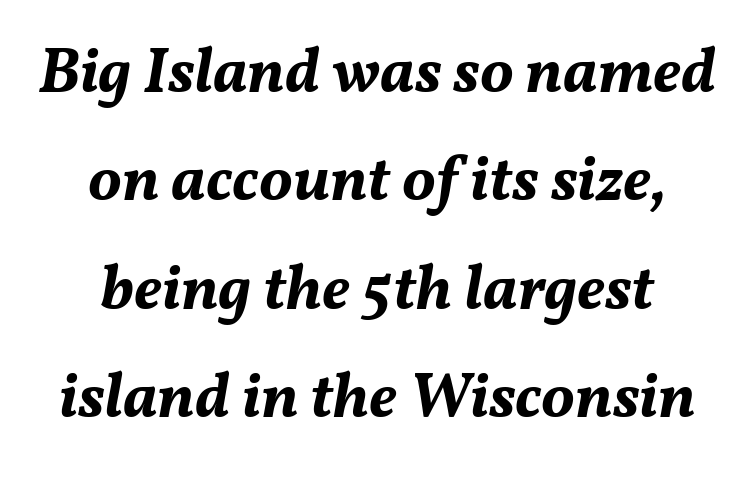
Q: Is the text bold? A: Yes.
Q: Is the text italic (slanted)? A: Yes, it leans right by about 11 degrees.
Q: Is the text underlined? A: No.
Q: How is the paragraph aligned? A: Centered.
Q: Is the spacing between letters normal or unusually wide? A: Normal.
Q: Width (condensed, normal, or wide)? A: Normal.
Q: Stroke contrast? A: Medium.
Q: x-height? A: Medium.
Q: Monospaced? A: No.
